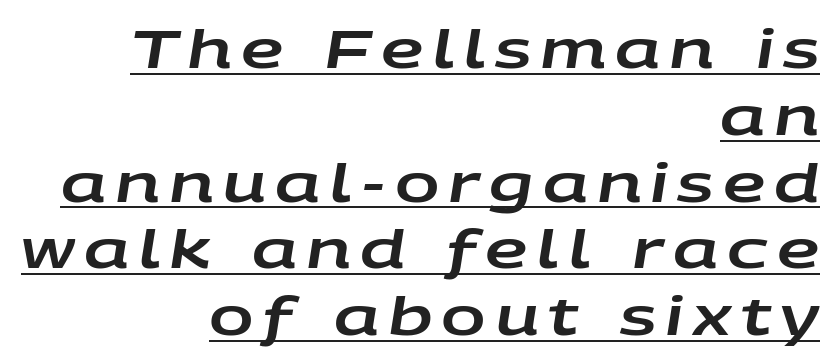
Notice how a bar underscores the lettering throughout. The specimen reads as italic at a glance. All the whitespace from short lines collects on the left. The passage shown is typed in a proportional face where columns would drift. Vertical spacing — default.
